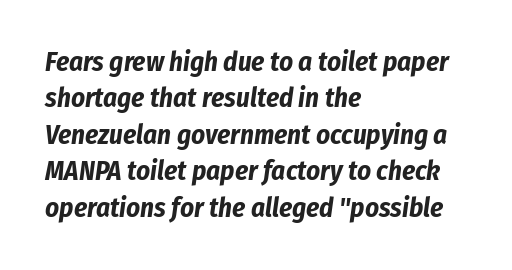
Q: Is the text bold? A: Yes.
Q: Is the text italic (slanted)? A: Yes, it leans right by about 8 degrees.
Q: Is the text underlined? A: No.
Q: How is the paragraph aligned? A: Left-aligned.
Q: Is the spacing between letters normal or unusually wide? A: Normal.
Q: Is the spacing between lines tight, normal or loose? A: Normal.
